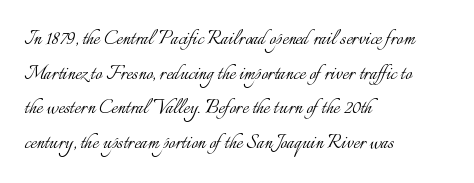
{"bold": "no", "underline": "no", "align": "left", "line_spacing": "normal", "line_spacing_ratio": 1.44, "letter_spacing": "normal", "letter_spacing_em": 0.0, "glyph_px": 24}
